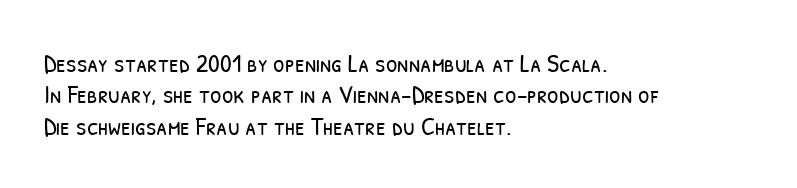
{"bold": "no", "underline": "no", "align": "left", "line_spacing_ratio": 1.21, "letter_spacing": "normal", "letter_spacing_em": 0.0, "glyph_px": 26}
